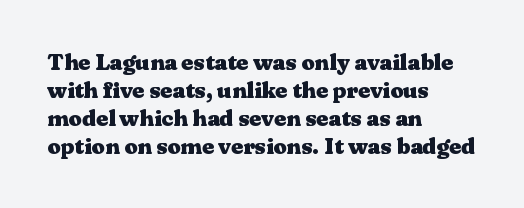
Q: Is the text bold? A: Yes.
Q: Is the text italic (slanted)? A: No, it is upright.
Q: Is the text underlined? A: No.
Q: How is the paragraph aligned? A: Left-aligned.
Q: Is the spacing between letters normal or unusually wide? A: Normal.
